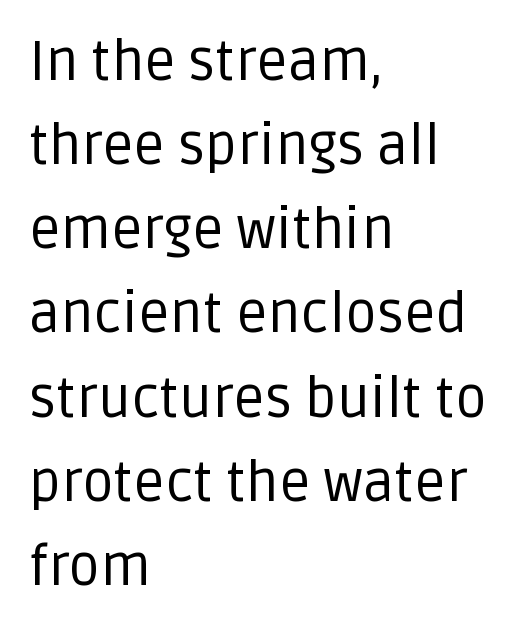
Q: Is the text bold? A: No.
Q: Is the text italic (slanted)? A: No, it is upright.
Q: Is the typeface a serif or a sans-serif typeface? A: Sans-serif.
Q: Is the text underlined? A: No.
Q: How is the paragraph aligned? A: Left-aligned.
Q: Is the spacing between letters normal or unusually wide? A: Normal.
Q: Is the spacing between lines tight, normal or loose? A: Normal.
Q: Width (condensed, normal, or wide)? A: Normal.
Q: Stroke contrast? A: Low.
Q: x-height? A: Large.
Q: Monospaced? A: No.
